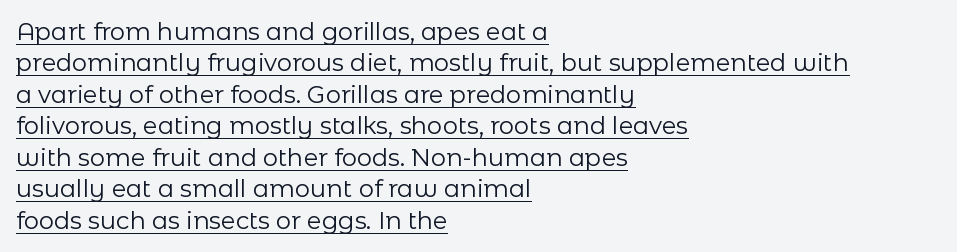
Visually the block forms a straight wall on the left and a jagged coastline on the right. The typography opts for an upright posture over an oblique one. The letterforms sit at book weight or below. Nobody touched the tracking dial on this one.
